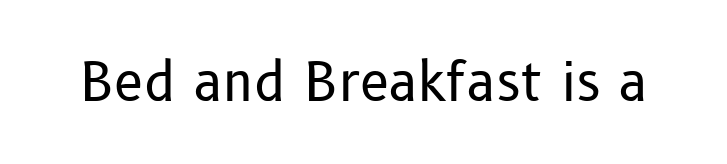
The image shows 53 px regular-weight sans-serif type, upright; set normal letter spacing, not underlined; low stroke contrast and a medium x-height.
